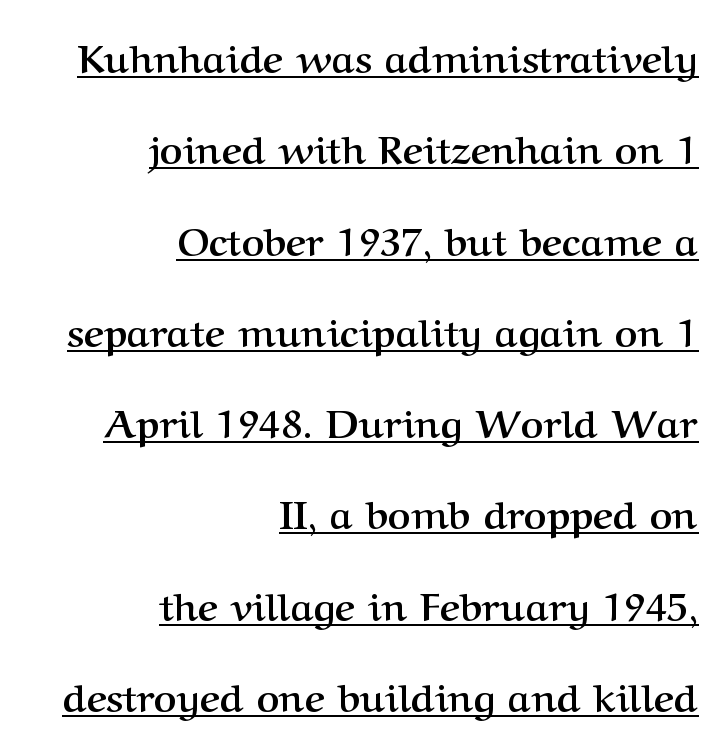
Q: Is the text bold? A: Yes.
Q: Is the text italic (slanted)? A: No, it is upright.
Q: Is the typeface a serif or a sans-serif typeface? A: Serif.
Q: Is the text underlined? A: Yes.
Q: How is the paragraph aligned? A: Right-aligned.
Q: Is the spacing between letters normal or unusually wide? A: Normal.
Q: Is the spacing between lines tight, normal or loose? A: Loose.
Q: Width (condensed, normal, or wide)? A: Normal.
Q: Stroke contrast? A: Medium.
Q: x-height? A: Medium.
Q: Monospaced? A: No.
